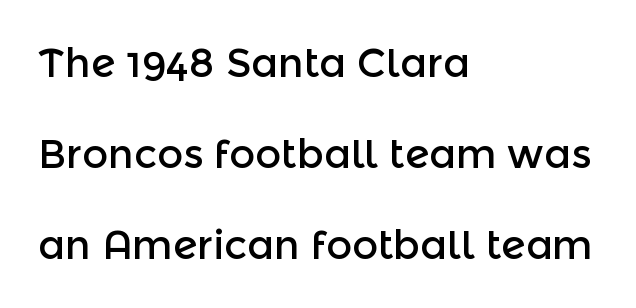
{"serif": "no", "italic": "no", "width": "normal", "x_height": "medium", "monospaced": "no", "underline": "no", "align": "left", "line_spacing": "loose", "line_spacing_ratio": 2.27, "letter_spacing": "normal", "letter_spacing_em": 0.0, "glyph_px": 40}
